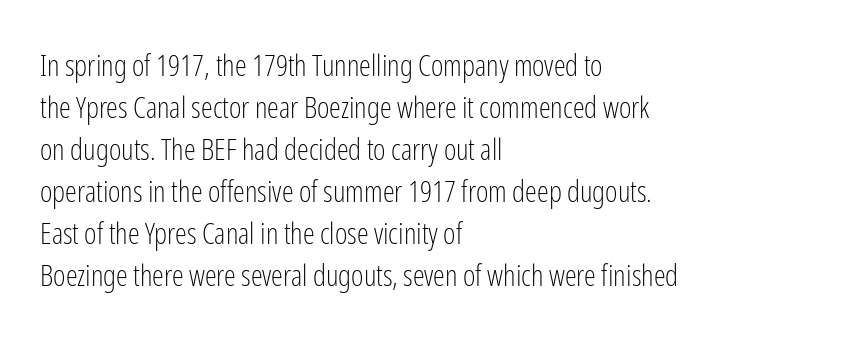
Q: Is the text bold? A: No.
Q: Is the text italic (slanted)? A: No, it is upright.
Q: Is the typeface a serif or a sans-serif typeface? A: Sans-serif.
Q: Is the text underlined? A: No.
Q: How is the paragraph aligned? A: Left-aligned.
Q: Is the spacing between letters normal or unusually wide? A: Normal.
Q: Is the spacing between lines tight, normal or loose? A: Normal.
Q: Width (condensed, normal, or wide)? A: Condensed.
Q: Stroke contrast? A: Low.
Q: x-height? A: Medium.
Q: Monospaced? A: No.
